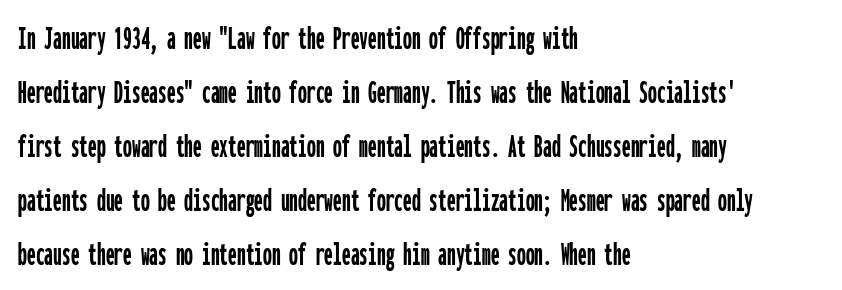
{"serif": "no", "italic": "no", "width": "condensed", "stroke_contrast": "low", "x_height": "medium", "monospaced": "yes", "underline": "no", "align": "left", "line_spacing": "normal", "line_spacing_ratio": 1.54, "letter_spacing": "normal", "letter_spacing_em": 0.0, "glyph_px": 35}
